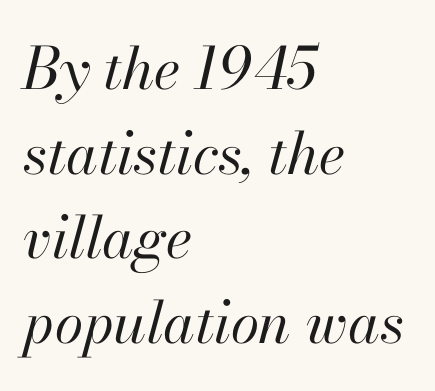
The image shows 58 px regular-weight type, italic (leaning right); set left-aligned, normal line spacing (1.46x), normal letter spacing, not underlined; high stroke contrast and a small x-height.
